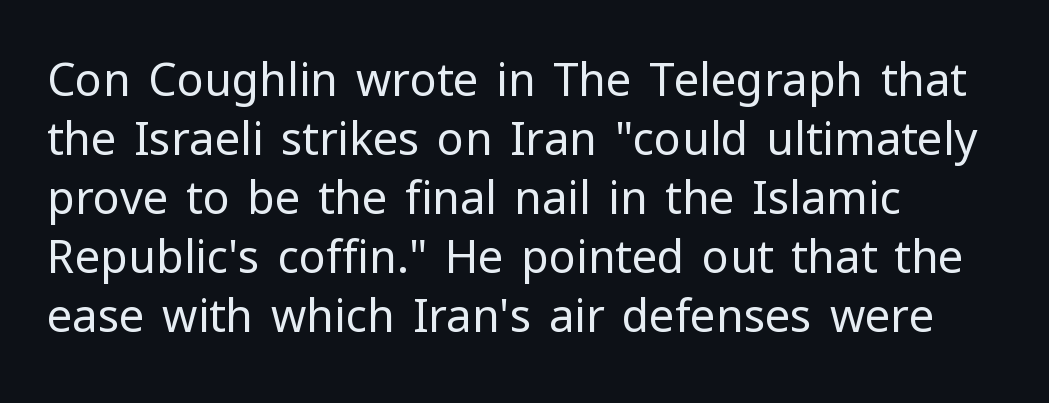
Beneath every word, the page is bare. Standard letterfit; no display-style spreading of the glyphs. Leading matches the norm, producing a regular column. The letters carry no serifs — their stems end cleanly without finishing strokes. The font's upright variant was chosen for this text. These lines stack with their left ends in a neat column.
